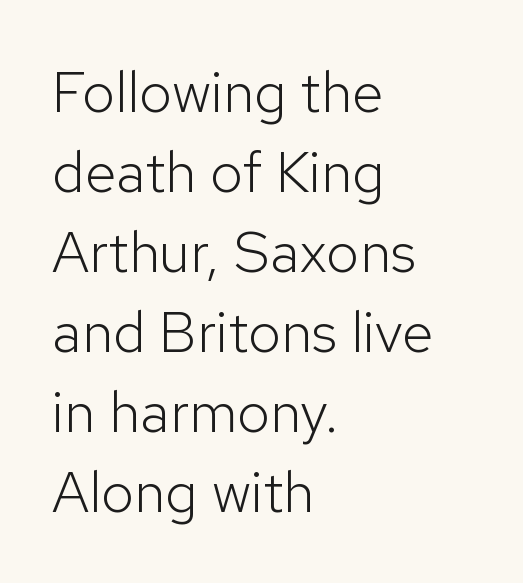
{"serif": "no", "italic": "no", "bold": "no", "weight": "light", "width": "normal", "stroke_contrast": "low", "x_height": "medium", "monospaced": "no", "underline": "no", "align": "left", "line_spacing": "normal", "line_spacing_ratio": 1.38, "letter_spacing": "normal", "letter_spacing_em": 0.0, "glyph_px": 58}
